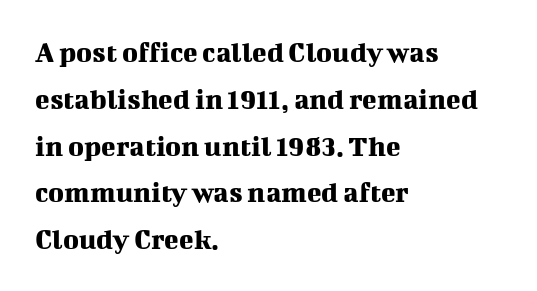
Ordinary non-slanted type is in use. Successive baselines arrive at the customary interval. Proportional: the letters do not fall into vertical columns. Caption: multi-line text, flush left, ragged right. Serifs: yes, visible at the terminals of the letterforms. The foot of each line stays bare and open.
